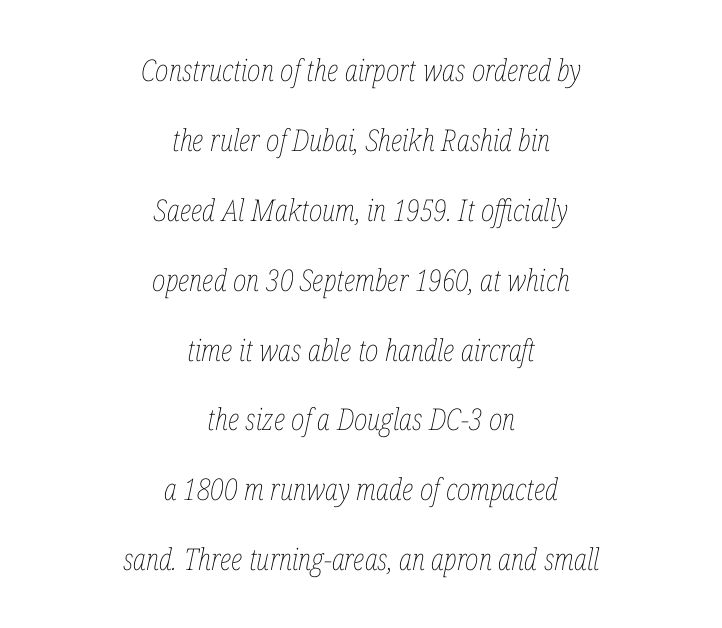
Q: Is the text bold? A: No.
Q: Is the text italic (slanted)? A: Yes, it leans right by about 12 degrees.
Q: Is the text underlined? A: No.
Q: How is the paragraph aligned? A: Centered.
Q: Is the spacing between letters normal or unusually wide? A: Normal.
Q: Is the spacing between lines tight, normal or loose? A: Loose.
Q: Width (condensed, normal, or wide)? A: Condensed.
Q: Stroke contrast? A: Low.
Q: x-height? A: Medium.
Q: Monospaced? A: No.
